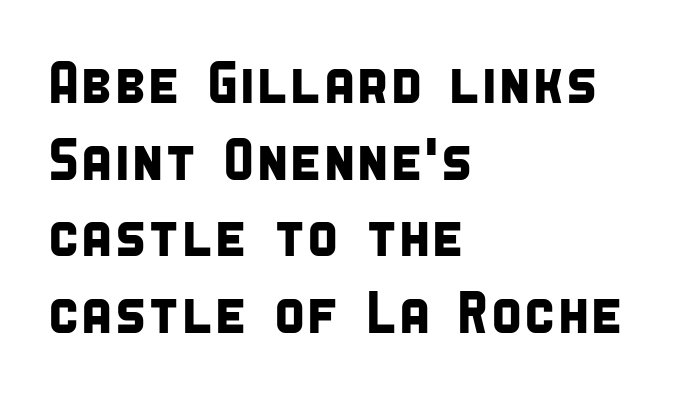
Nothing sits at the stroke ends, so this counts as sans-serif. The letters advance in unequal steps, a hallmark of proportional type. This rendering features lettering with no underline. A typesetter would call this leading conventional body-copy spacing. The lines are quadded left. Standard letterfit; no display-style spreading of the glyphs.
